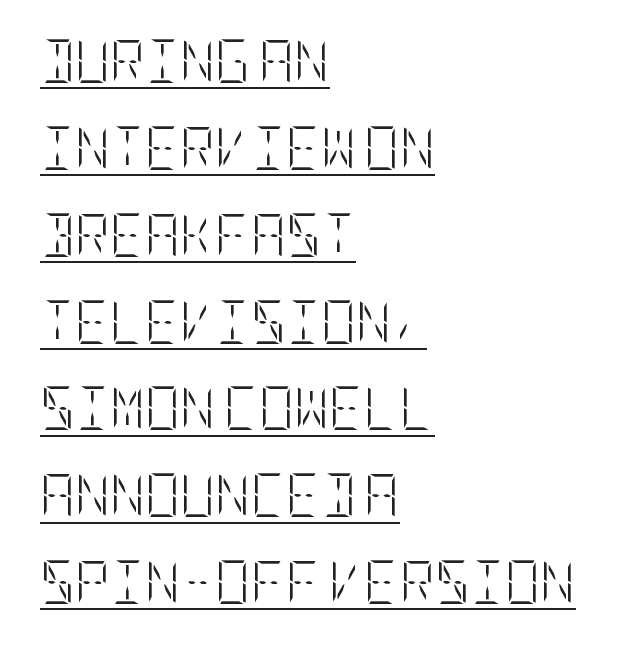
The image shows 43 px light, condensed type, upright; set left-aligned, loose line spacing (2.02x), normal letter spacing, underlined; low stroke contrast and a large x-height.
